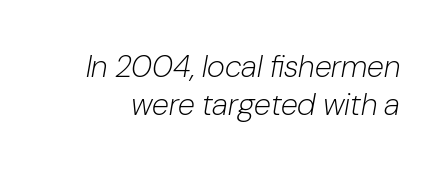
The image shows 31 px light type, italic (leaning right); set line spacing 1.21x, normal letter spacing, not underlined; low stroke contrast and a medium x-height.
